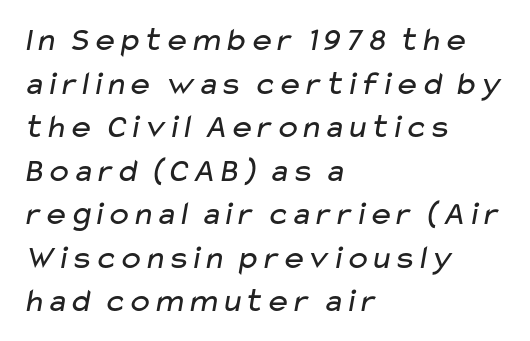
{"serif": "no", "bold": "no", "weight": "regular", "width": "wide", "stroke_contrast": "low", "x_height": "medium", "monospaced": "no", "underline": "no", "align": "left", "line_spacing": "normal", "line_spacing_ratio": 1.28, "letter_spacing": "normal", "letter_spacing_em": 0.0, "glyph_px": 34}
